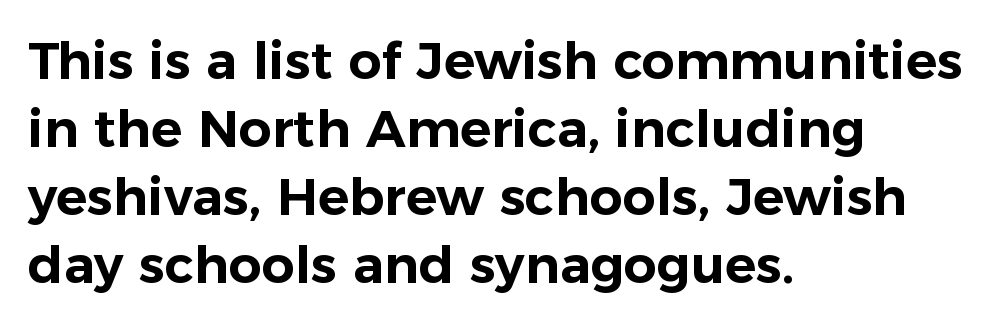
{"serif": "no", "italic": "no", "width": "normal", "stroke_contrast": "low", "x_height": "medium", "monospaced": "no", "underline": "no", "align": "left", "line_spacing": "normal", "line_spacing_ratio": 1.31, "letter_spacing": "normal", "letter_spacing_em": 0.0, "glyph_px": 52}
